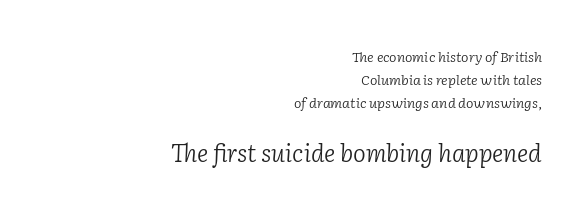
Q: Is the text bold? A: No.
Q: Is the text italic (slanted)? A: Yes, it leans right by about 2 degrees.
Q: Is the text underlined? A: No.
Q: How is the paragraph aligned? A: Right-aligned.
Q: Is the spacing between letters normal or unusually wide? A: Normal.
Q: Is the spacing between lines tight, normal or loose? A: Normal.
Q: Which block of text is set in a larger size, the first (top) or the second (bottom)? A: The second (bottom) one.
